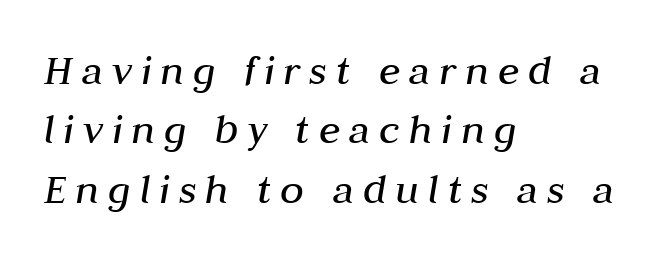
Q: Is the text bold? A: No.
Q: Is the text italic (slanted)? A: Yes, it leans right by about 10 degrees.
Q: Is the text underlined? A: No.
Q: How is the paragraph aligned? A: Left-aligned.
Q: Is the spacing between letters normal or unusually wide? A: Unusually wide.
Q: Is the spacing between lines tight, normal or loose? A: Normal.
Q: Width (condensed, normal, or wide)? A: Normal.
Q: Stroke contrast? A: Medium.
Q: x-height? A: Medium.
Q: Monospaced? A: No.
